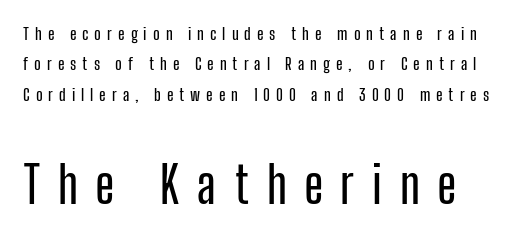
The space directly below the letters is spotless. Posture: straight, roman, zero tilt. The following chunk of copy outweighs the initial chunk in type size. The horizontal fit of the characters is loose and conspicuously gappy. To sum up the face: it is a sans, with no serifs.
